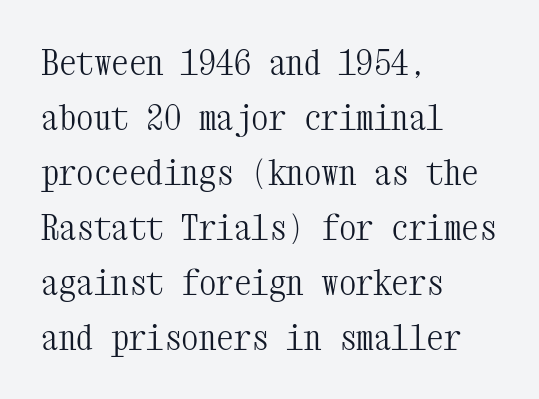
Q: Is the text bold? A: No.
Q: Is the text italic (slanted)? A: No, it is upright.
Q: Is the typeface a serif or a sans-serif typeface? A: Serif.
Q: Is the text underlined? A: No.
Q: How is the paragraph aligned? A: Left-aligned.
Q: Is the spacing between letters normal or unusually wide? A: Normal.
Q: Is the spacing between lines tight, normal or loose? A: Normal.
Q: Width (condensed, normal, or wide)? A: Condensed.
Q: Stroke contrast? A: Medium.
Q: x-height? A: Medium.
Q: Monospaced? A: Yes.
